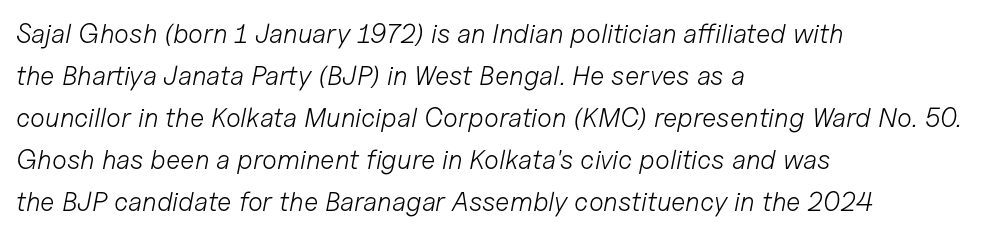
The image shows 27 px text type, italic (leaning right); set left-aligned, normal line spacing (1.56x), normal letter spacing, not underlined.
